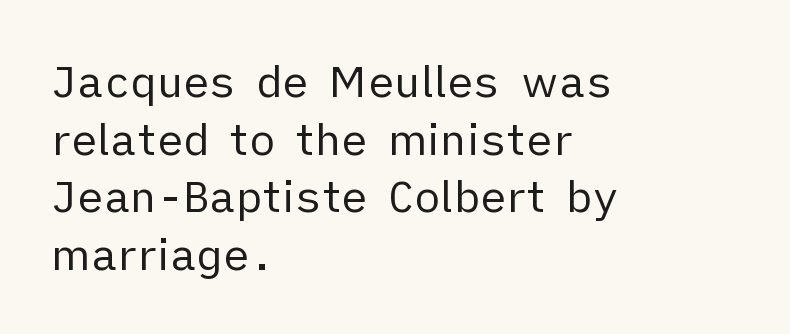
{"serif": "no", "italic": "no", "bold": "no", "weight": "regular", "width": "normal", "stroke_contrast": "low", "x_height": "medium", "monospaced": "no", "underline": "no", "align": "left", "line_spacing": "normal", "line_spacing_ratio": 1.31, "letter_spacing": "normal", "letter_spacing_em": 0.0, "glyph_px": 44}
